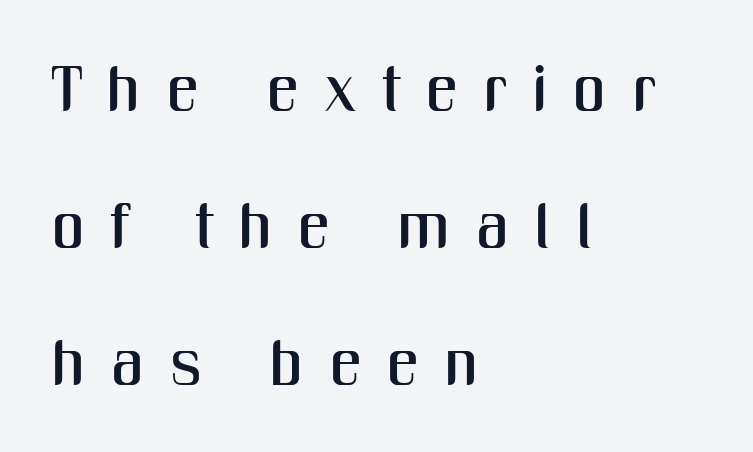
Q: Is the text italic (slanted)? A: No, it is upright.
Q: Is the typeface a serif or a sans-serif typeface? A: Sans-serif.
Q: Is the text underlined? A: No.
Q: How is the paragraph aligned? A: Left-aligned.
Q: Is the spacing between letters normal or unusually wide? A: Unusually wide.
Q: Is the spacing between lines tight, normal or loose? A: Loose.
Q: Width (condensed, normal, or wide)? A: Condensed.
Q: Stroke contrast? A: Medium.
Q: x-height? A: Medium.
Q: Monospaced? A: No.
